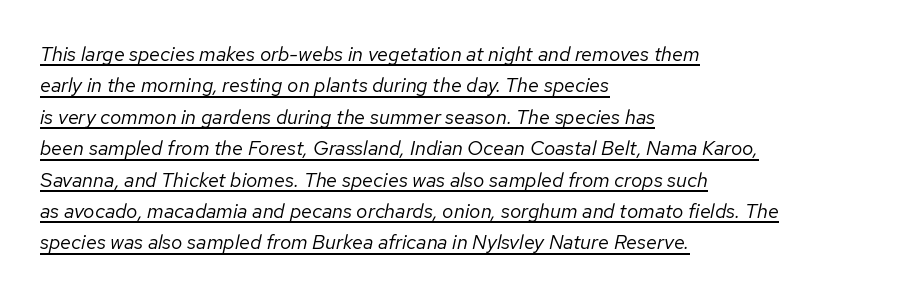
The image shows 20 px text type, italic (leaning right); set left-aligned, normal line spacing (1.57x), normal letter spacing, underlined.
